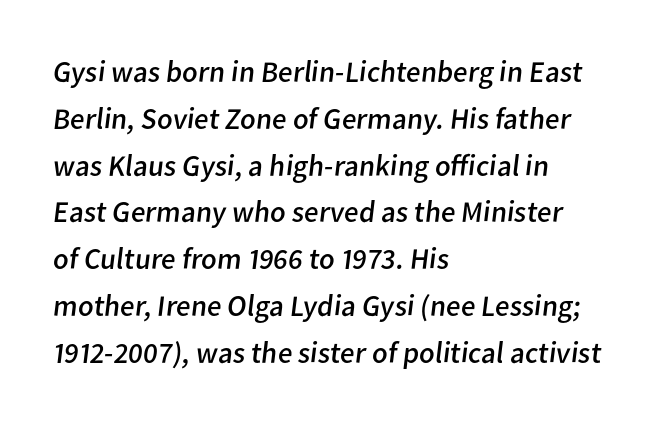
Does the type have serifs? No, each stem ends abruptly. Clear beneath every line of the passage. Stems here are at most as thick as an everyday book face. Proportional: the letters do not fall into vertical columns. The passage is arranged the way most books set body copy — flush left. Notice how descenders clear the ascenders below comfortably — that's standard leading.
